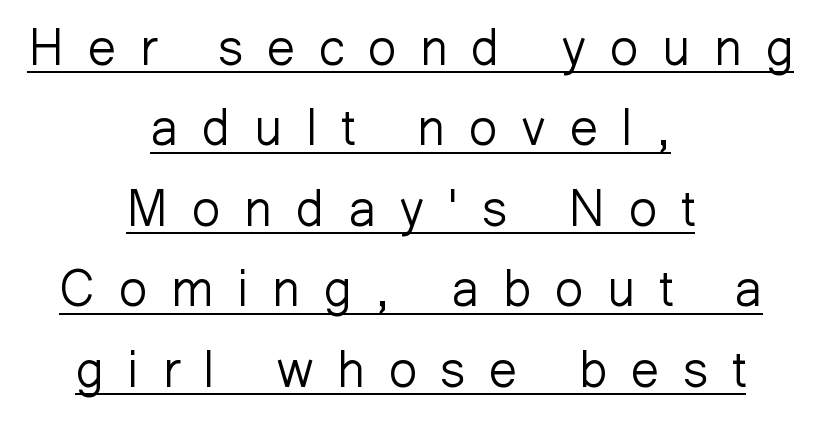
Does the type have serifs? No, each stem ends abruptly. Notice how the stems are strictly vertical — no italics here. Inter-character spacing is expanded well beyond the font's built-in metrics. Horizontal bands of white between lines are of average thickness. Think standard paragraph weight, or any step lighter than that. Looks like someone drew a line under every word here.
